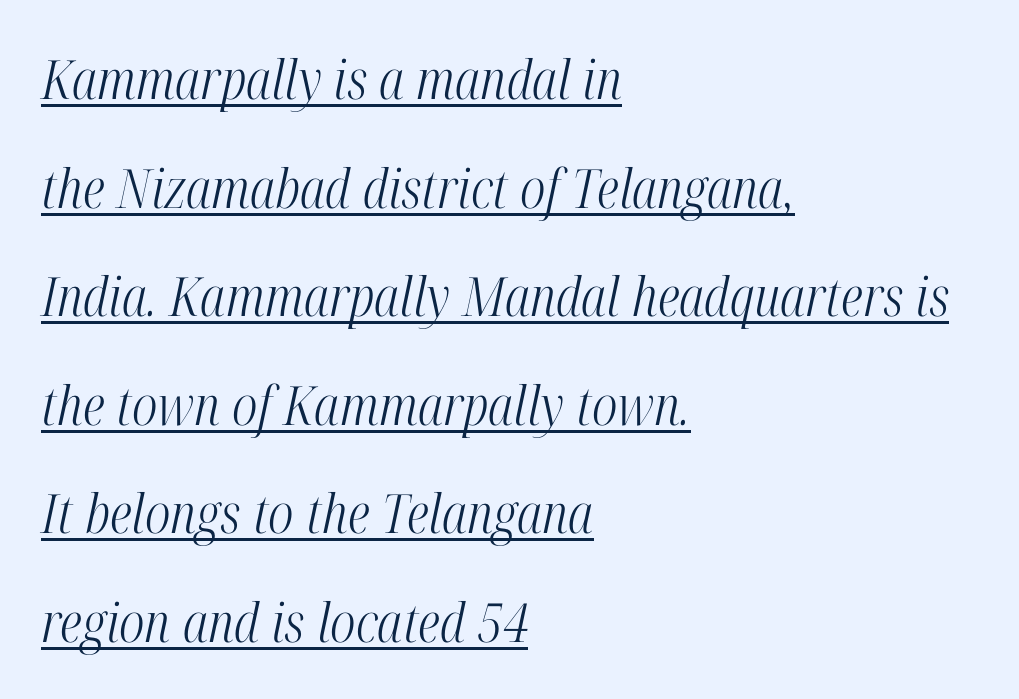
Q: Is the text bold? A: No.
Q: Is the text italic (slanted)? A: Yes, it leans right by about 12 degrees.
Q: Is the typeface a serif or a sans-serif typeface? A: Serif.
Q: Is the text underlined? A: Yes.
Q: How is the paragraph aligned? A: Left-aligned.
Q: Is the spacing between letters normal or unusually wide? A: Normal.
Q: Is the spacing between lines tight, normal or loose? A: Loose.
Q: Width (condensed, normal, or wide)? A: Condensed.
Q: Stroke contrast? A: High.
Q: x-height? A: Medium.
Q: Monospaced? A: No.
